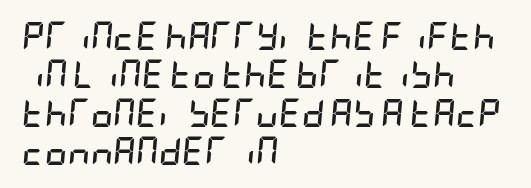
The image shows 28 px semibold, condensed type, italic (leaning right); set left-aligned, normal line spacing (1.37x), normal letter spacing, not underlined; low stroke contrast and a large x-height.
